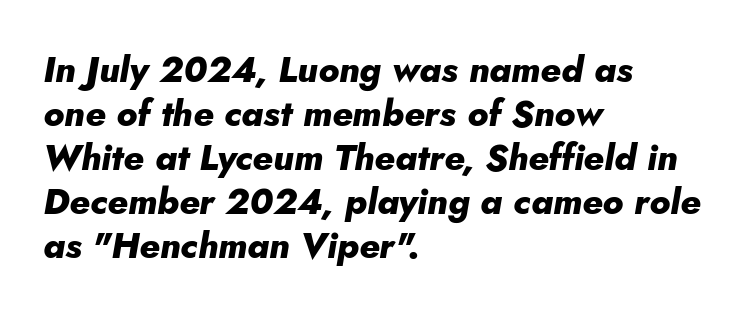
Q: Is the text bold? A: Yes.
Q: Is the text italic (slanted)? A: Yes, it leans right by about 10 degrees.
Q: Is the text underlined? A: No.
Q: How is the paragraph aligned? A: Left-aligned.
Q: Is the spacing between letters normal or unusually wide? A: Normal.
Q: Width (condensed, normal, or wide)? A: Normal.
Q: Stroke contrast? A: Low.
Q: x-height? A: Small.
Q: Monospaced? A: No.
